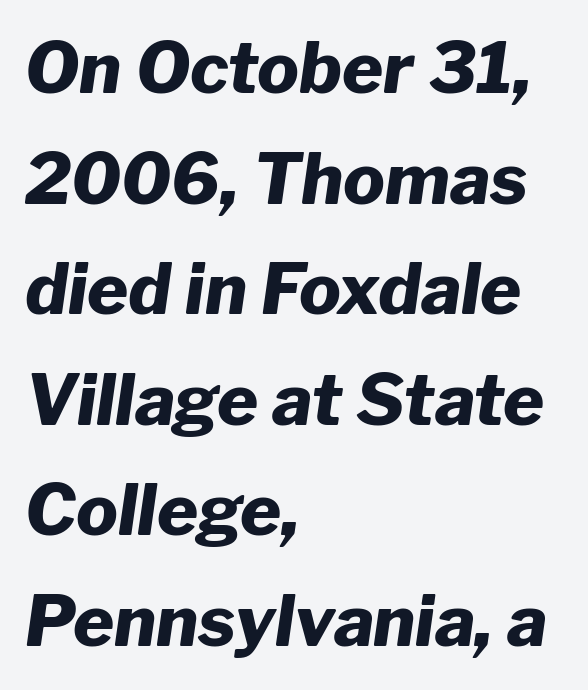
The image shows 70 px heavy type, italic (leaning right); set left-aligned, normal line spacing (1.58x), normal letter spacing, not underlined; low stroke contrast and a medium x-height.
